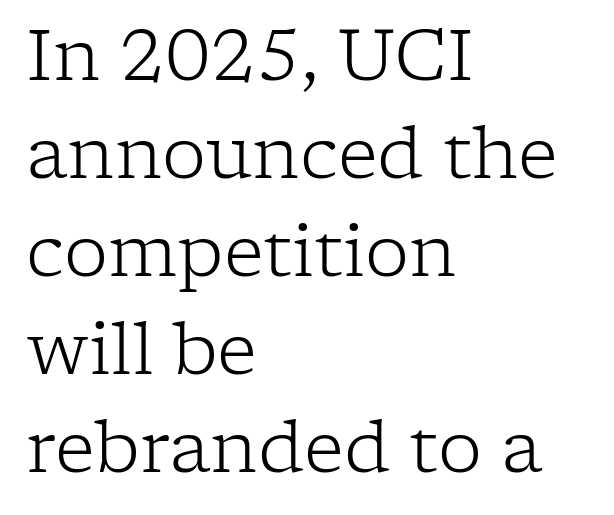
{"serif": "yes", "italic": "no", "bold": "no", "weight": "light", "width": "normal", "stroke_contrast": "low", "x_height": "medium", "monospaced": "no", "underline": "no", "align": "left", "line_spacing": "normal", "line_spacing_ratio": 1.4, "letter_spacing": "normal", "letter_spacing_em": 0.0, "glyph_px": 70}
